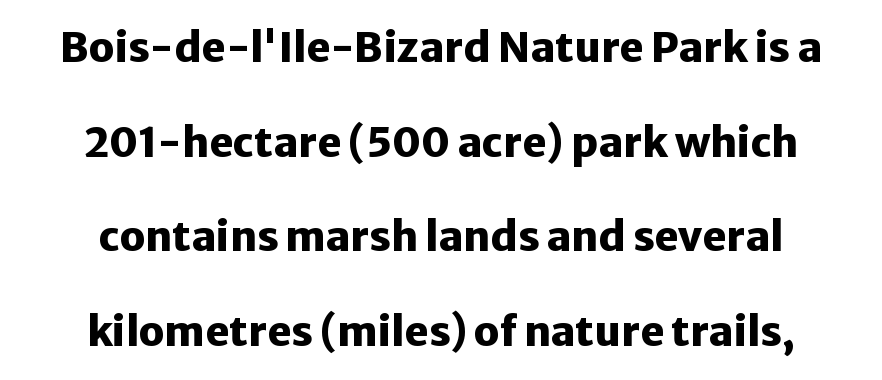
If you drew a line through each stem, it would be perfectly vertical. Letter spacing: default. A great deal of white space separates one row of letters from the next. Descenders are the only things crossing below the line. This is heavy type, rendered in bold.
